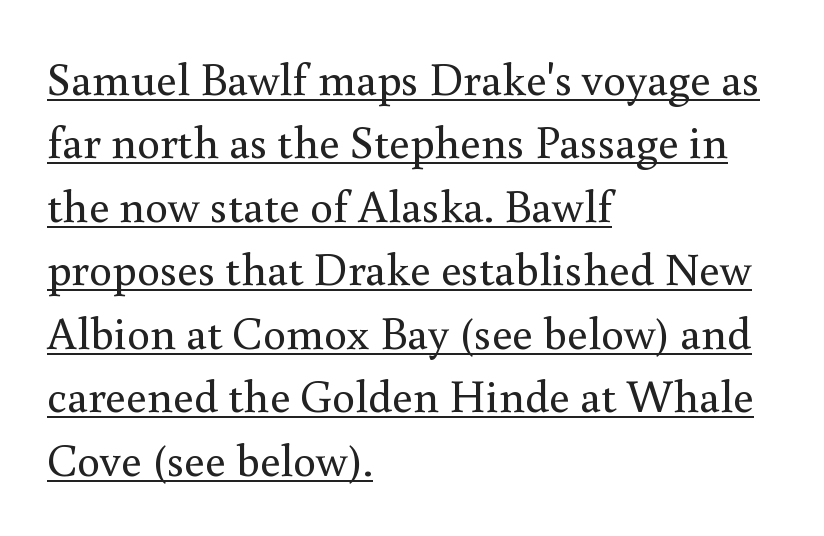
{"serif": "yes", "italic": "no", "bold": "no", "weight": "regular", "width": "normal", "stroke_contrast": "medium", "x_height": "small", "monospaced": "no", "underline": "yes", "align": "left", "line_spacing": "normal", "line_spacing_ratio": 1.38, "letter_spacing": "normal", "letter_spacing_em": 0.0, "glyph_px": 46}
